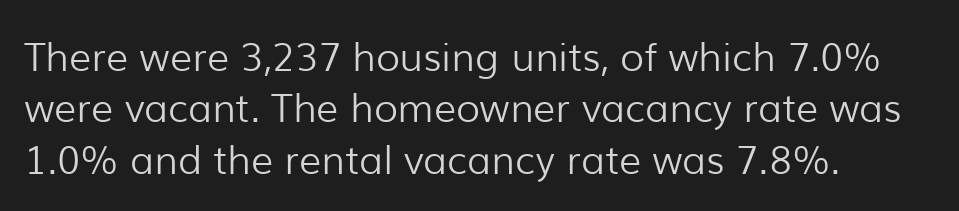
The image shows 39 px light sans-serif type, upright; set left-aligned, normal line spacing (1.32x), normal letter spacing, not underlined; low stroke contrast and a medium x-height.
